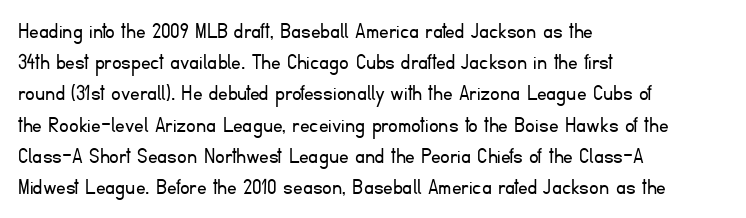
Q: Is the text bold? A: No.
Q: Is the text italic (slanted)? A: No, it is upright.
Q: Is the text underlined? A: No.
Q: How is the paragraph aligned? A: Left-aligned.
Q: Is the spacing between letters normal or unusually wide? A: Normal.
Q: Is the spacing between lines tight, normal or loose? A: Normal.
